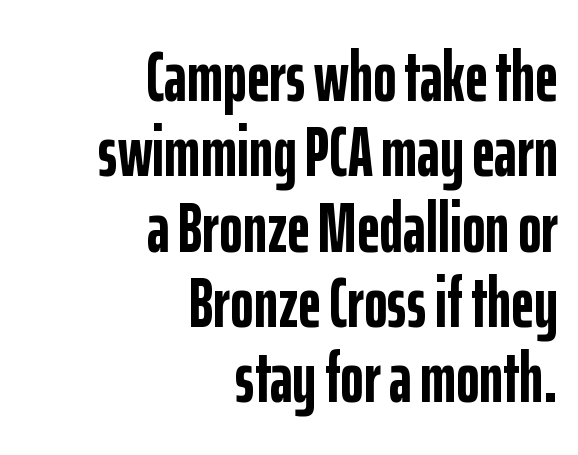
Q: Is the text bold? A: Yes.
Q: Is the text italic (slanted)? A: No, it is upright.
Q: Is the typeface a serif or a sans-serif typeface? A: Sans-serif.
Q: Is the text underlined? A: No.
Q: How is the paragraph aligned? A: Right-aligned.
Q: Is the spacing between letters normal or unusually wide? A: Normal.
Q: Is the spacing between lines tight, normal or loose? A: Tight.
Q: Width (condensed, normal, or wide)? A: Condensed.
Q: Stroke contrast? A: Low.
Q: x-height? A: Medium.
Q: Monospaced? A: No.
